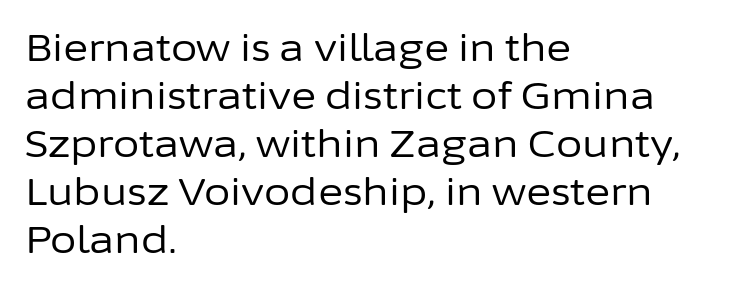
Q: Is the text bold? A: No.
Q: Is the text italic (slanted)? A: No, it is upright.
Q: Is the typeface a serif or a sans-serif typeface? A: Sans-serif.
Q: Is the text underlined? A: No.
Q: How is the paragraph aligned? A: Left-aligned.
Q: Is the spacing between letters normal or unusually wide? A: Normal.
Q: Is the spacing between lines tight, normal or loose? A: Normal.
Q: Width (condensed, normal, or wide)? A: Normal.
Q: Stroke contrast? A: Low.
Q: x-height? A: Medium.
Q: Monospaced? A: No.
